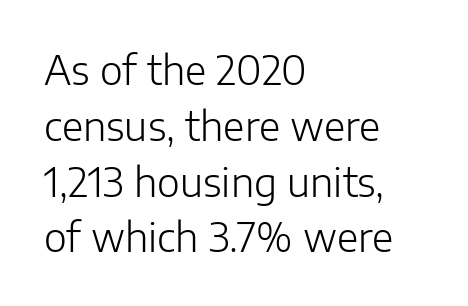
Q: Is the text bold? A: No.
Q: Is the text italic (slanted)? A: No, it is upright.
Q: Is the typeface a serif or a sans-serif typeface? A: Sans-serif.
Q: Is the text underlined? A: No.
Q: How is the paragraph aligned? A: Left-aligned.
Q: Is the spacing between letters normal or unusually wide? A: Normal.
Q: Is the spacing between lines tight, normal or loose? A: Normal.
Q: Width (condensed, normal, or wide)? A: Normal.
Q: Stroke contrast? A: Low.
Q: x-height? A: Medium.
Q: Monospaced? A: No.
